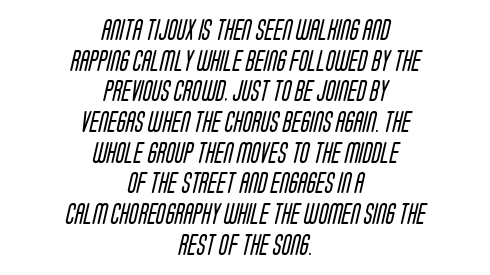
Summary of vertical rhythm: regular, with standard interline spacing. Weight class: somewhere from thin through regular. The gap between lines stays unmarked. Which margin do the lines hug? Neither — every line sits in the middle.
